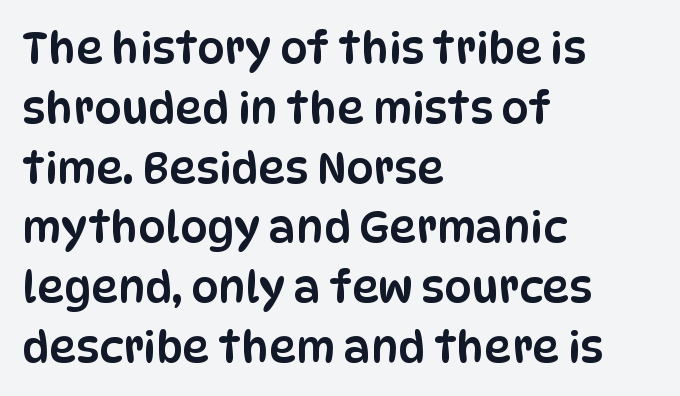
The image shows 43 px condensed sans-serif type, upright; set left-aligned, normal line spacing (1.39x), normal letter spacing, not underlined; low stroke contrast and a large x-height.
